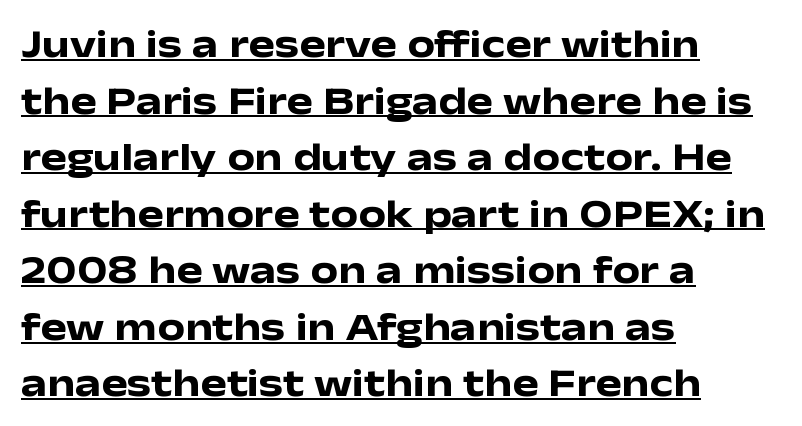
Q: Is the text bold? A: Yes.
Q: Is the text italic (slanted)? A: No, it is upright.
Q: Is the typeface a serif or a sans-serif typeface? A: Sans-serif.
Q: Is the text underlined? A: Yes.
Q: How is the paragraph aligned? A: Left-aligned.
Q: Is the spacing between letters normal or unusually wide? A: Normal.
Q: Is the spacing between lines tight, normal or loose? A: Normal.
Q: Width (condensed, normal, or wide)? A: Wide.
Q: Stroke contrast? A: Low.
Q: x-height? A: Medium.
Q: Monospaced? A: No.
